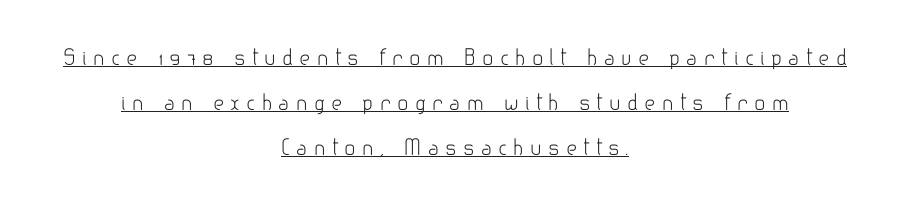
{"italic": "no", "bold": "no", "underline": "yes", "align": "center", "line_spacing": "loose", "line_spacing_ratio": 2.15, "letter_spacing": "wide", "letter_spacing_em": 0.3, "glyph_px": 21}
